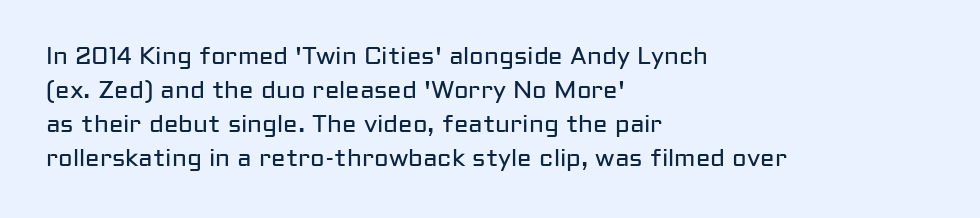
The image shows 24 px text type, upright; set left-aligned, normal line spacing (1.41x), normal letter spacing, not underlined.
